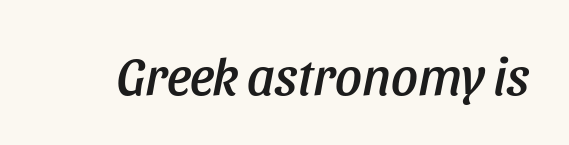
{"italic": "yes", "lean": "right", "slant_degrees": 11, "width": "condensed", "stroke_contrast": "low", "x_height": "large", "monospaced": "no", "underline": "no", "letter_spacing": "normal", "letter_spacing_em": 0.0, "glyph_px": 53}
